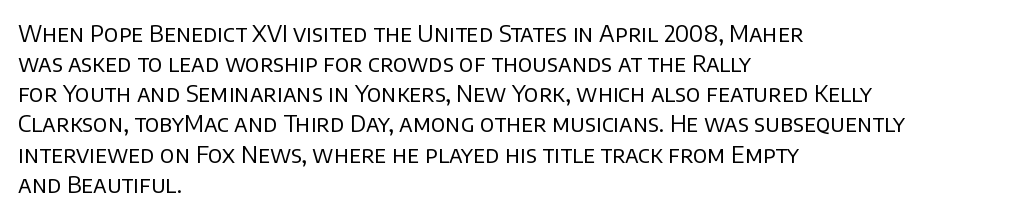
Q: Is the text bold? A: No.
Q: Is the text italic (slanted)? A: No, it is upright.
Q: Is the text underlined? A: No.
Q: How is the paragraph aligned? A: Left-aligned.
Q: Is the spacing between letters normal or unusually wide? A: Normal.
Q: Is the spacing between lines tight, normal or loose? A: Normal.
